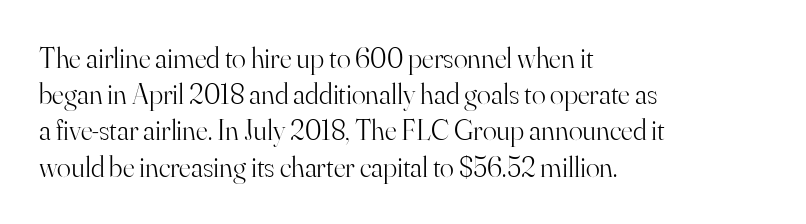
The image shows 29 px light serif type, upright; set left-aligned, normal line spacing (1.25x), normal letter spacing, not underlined; high stroke contrast and a small x-height.
